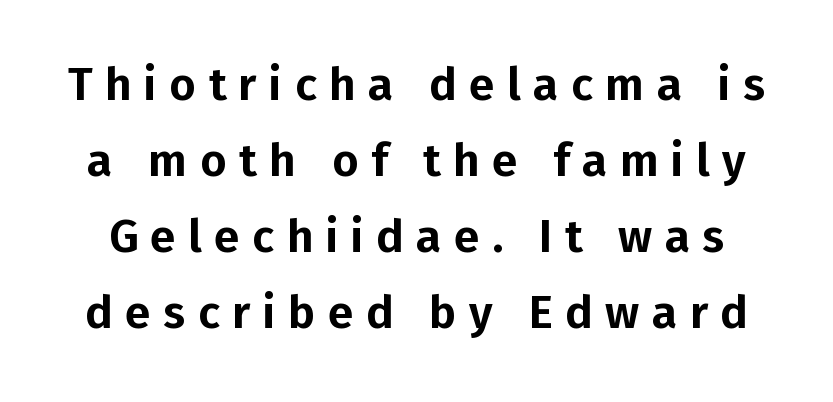
What's the leading like? Ordinary, nothing unusual. This is roman type, the default non-slanted kind. These lines are rendered in a variable-pitch font. A typesetter would call this heavily tracked-out type. The passage shown is typeset with a sans-serif family. Quick note: underline off.
